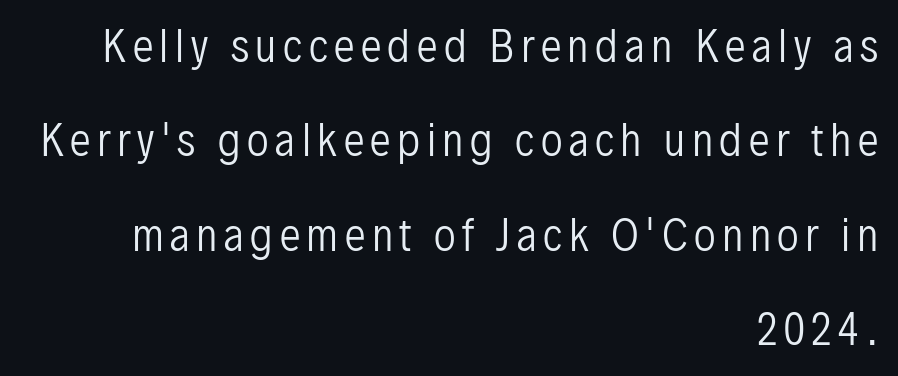
The image shows 42 px regular-weight, condensed sans-serif type, upright; set right-aligned, loose line spacing (2.25x), not underlined; low stroke contrast and a medium x-height.
